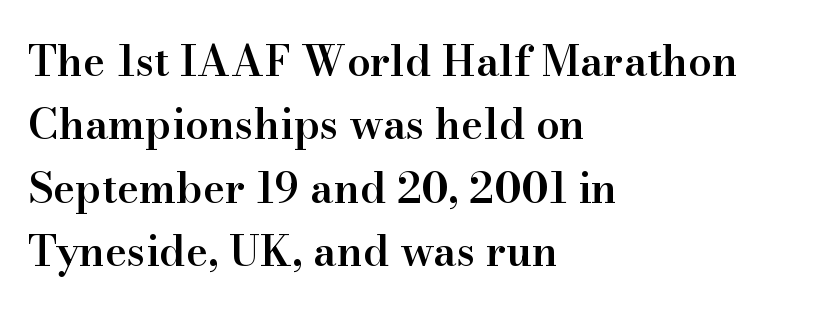
Notice the strokes are somewhat thickened but not fully heavy: this is a semibold. The passage shown is not underscored anywhere. The line texture is even and compact thanks to regular tracking. Layout note: lines flush left.
